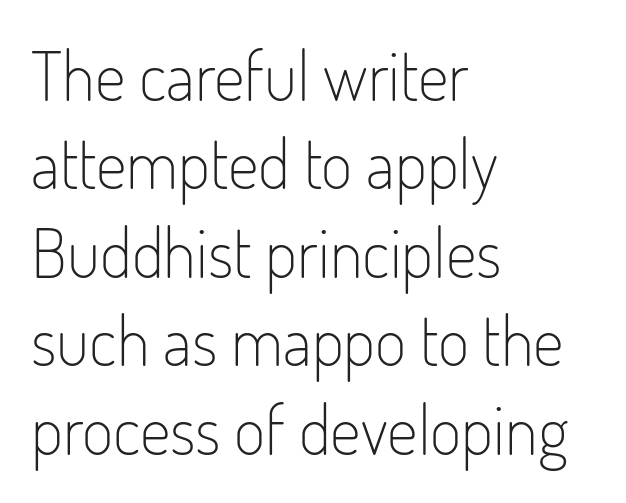
The image shows 68 px light, condensed sans-serif type, upright; set left-aligned, normal line spacing (1.3x), normal letter spacing, not underlined; low stroke contrast and a small x-height.
